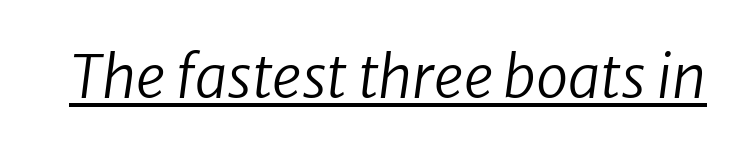
{"serif": "no", "bold": "no", "weight": "regular", "width": "normal", "stroke_contrast": "low", "x_height": "medium", "monospaced": "no", "underline": "yes", "letter_spacing": "normal", "letter_spacing_em": 0.0, "glyph_px": 58}
